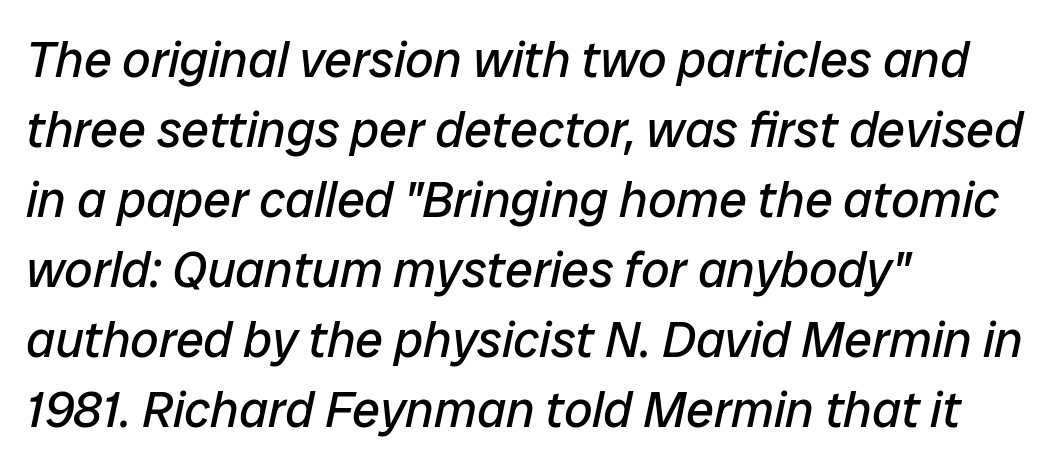
{"italic": "yes", "lean": "right", "slant_degrees": 12, "bold": "no", "weight": "regular", "width": "normal", "stroke_contrast": "low", "x_height": "medium", "monospaced": "no", "underline": "no", "align": "left", "line_spacing": "normal", "line_spacing_ratio": 1.4, "letter_spacing": "normal", "letter_spacing_em": 0.0, "glyph_px": 50}
